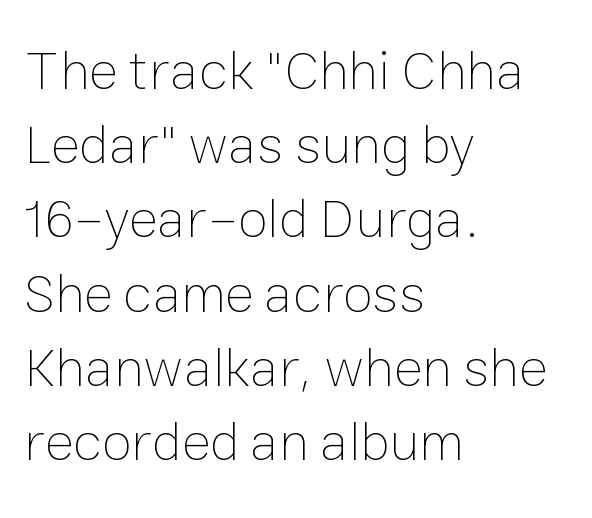
Q: Is the text bold? A: No.
Q: Is the text italic (slanted)? A: No, it is upright.
Q: Is the text underlined? A: No.
Q: How is the paragraph aligned? A: Left-aligned.
Q: Is the spacing between letters normal or unusually wide? A: Normal.
Q: Is the spacing between lines tight, normal or loose? A: Normal.
Q: Width (condensed, normal, or wide)? A: Normal.
Q: Stroke contrast? A: Low.
Q: x-height? A: Medium.
Q: Monospaced? A: No.
